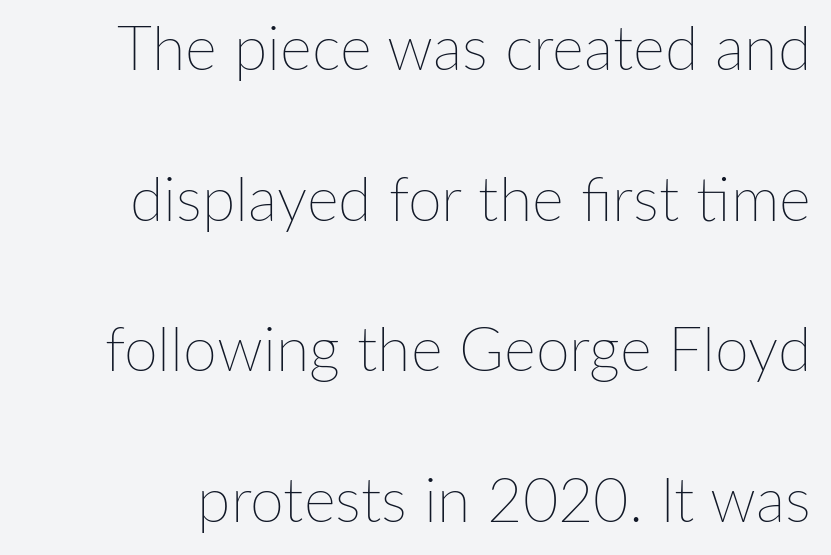
The letters stand straight up with perfectly vertical stems. The passage shown is not underscored anywhere. Notice the wide empty band between every row — that's loose leading. Nothing unusual about the tracking: characters are spaced as the font intends.
